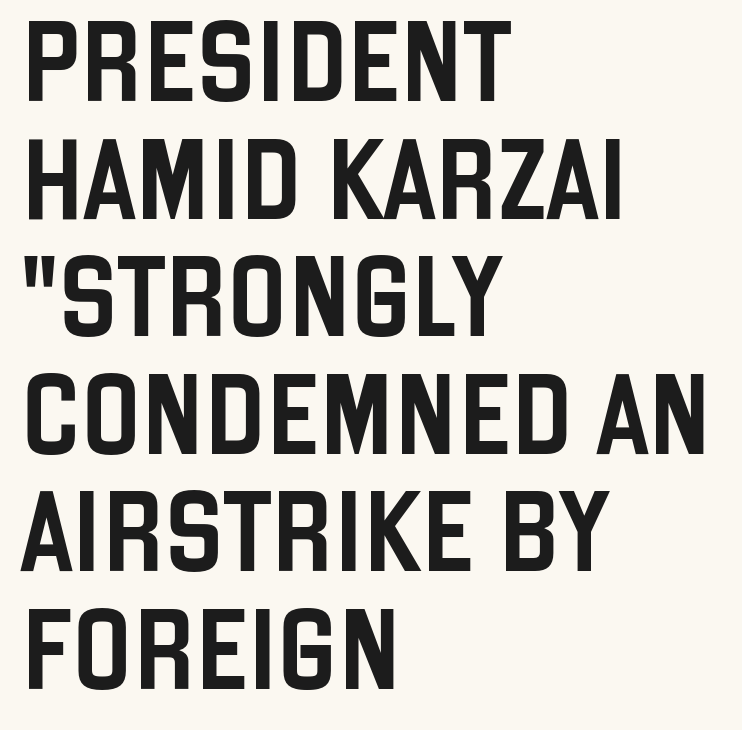
Q: Is the text italic (slanted)? A: No, it is upright.
Q: Is the typeface a serif or a sans-serif typeface? A: Sans-serif.
Q: Is the text underlined? A: No.
Q: How is the paragraph aligned? A: Left-aligned.
Q: Is the spacing between letters normal or unusually wide? A: Normal.
Q: Is the spacing between lines tight, normal or loose? A: Normal.
Q: Width (condensed, normal, or wide)? A: Condensed.
Q: Stroke contrast? A: Low.
Q: x-height? A: Large.
Q: Monospaced? A: No.
